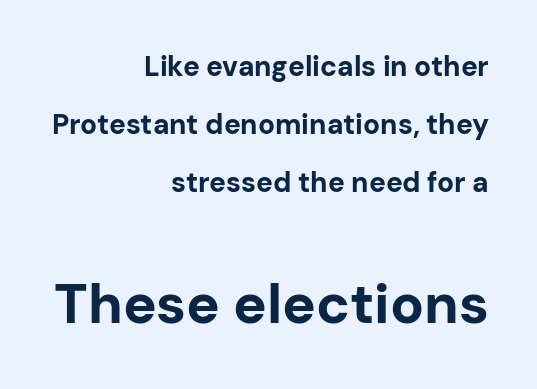
Character size in the trailing block exceeds that of the leading block. Do the characters align in a grid? No, the font is proportional. Weight: bold. Baseline-to-baseline distance is far greater than the letter height.
